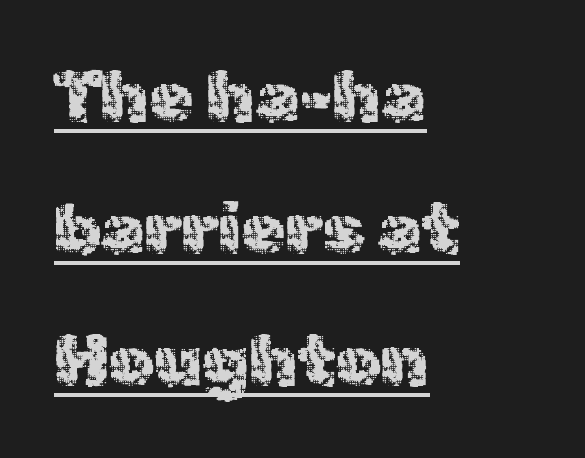
Students, note that the glyphs here touch the page at normal intervals. Every row of glyphs begins at an identical x-position on the left. A typesetter would call this proportional, since set widths differ per character. Weight class: somewhere from thin through regular. A baseline rule has been typeset under these characters. The lettering stays uniformly vertical, giving the passage a roman look.
